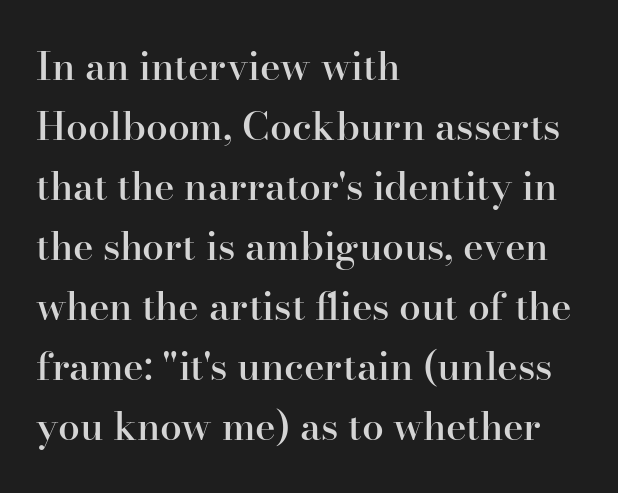
The foot of each line stays bare and open. Regarding serifs, this sample has them. This rendering uses left alignment, leaving the right contour irregular. The line texture is even and compact thanks to regular tracking. The type sits square on the baseline with zero lean. Here the designer chose a conventional face with non-uniform glyph widths.
